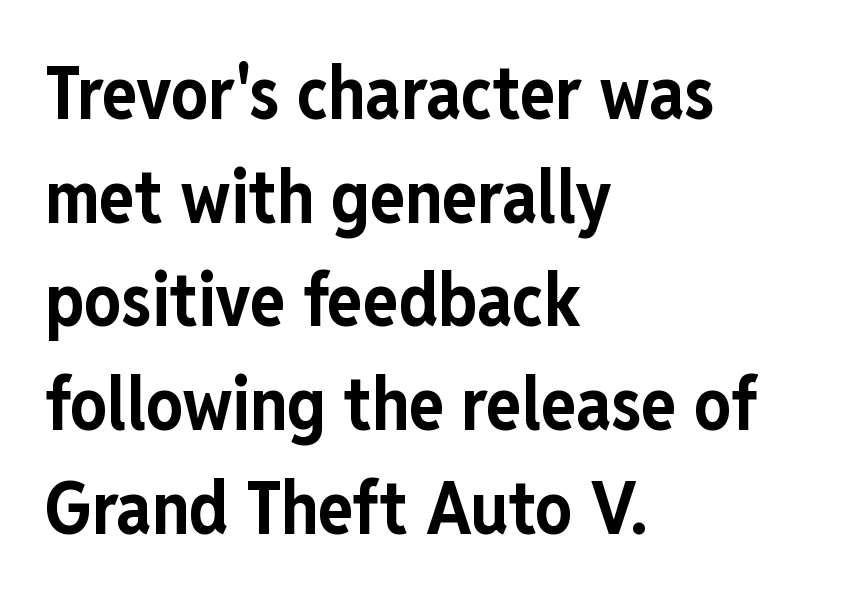
The image shows 73 px bold, condensed sans-serif type, upright; set left-aligned, normal line spacing (1.42x), normal letter spacing, not underlined; low stroke contrast and a medium x-height.
